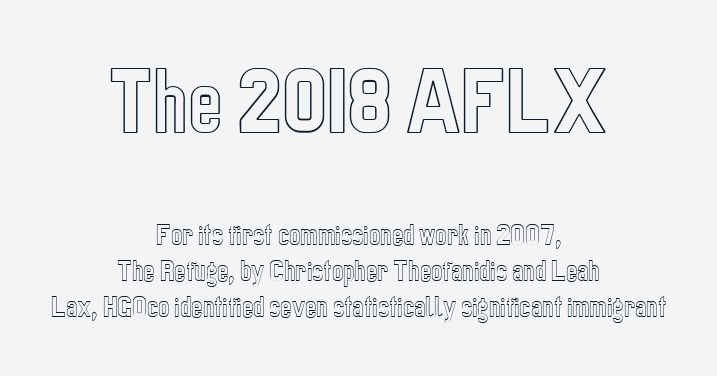
The image shows 73 px condensed type, upright; set centered, normal line spacing (1.51x), normal letter spacing, not underlined; the first (top) block is 3.04x larger; a medium x-height.
